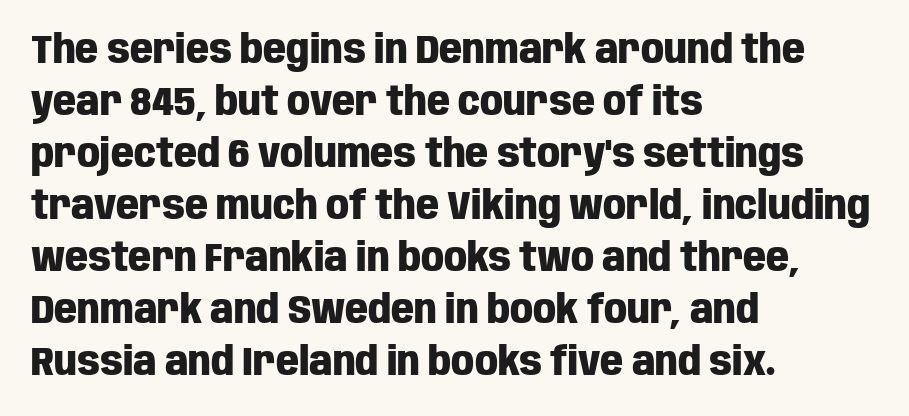
The image shows 40 px heavy, condensed sans-serif type, upright; set left-aligned, normal line spacing (1.3x), normal letter spacing, not underlined; low stroke contrast and a large x-height.
